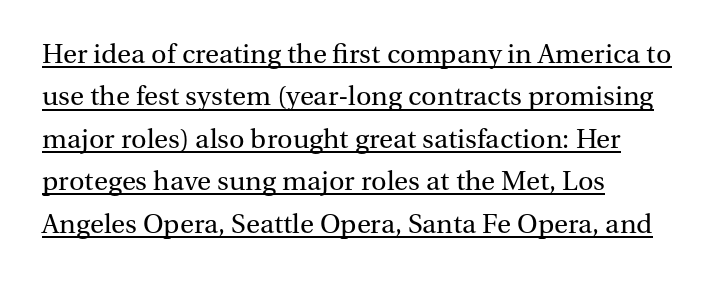
Q: Is the text bold? A: No.
Q: Is the text italic (slanted)? A: No, it is upright.
Q: Is the text underlined? A: Yes.
Q: How is the paragraph aligned? A: Left-aligned.
Q: Is the spacing between letters normal or unusually wide? A: Normal.
Q: Is the spacing between lines tight, normal or loose? A: Normal.
